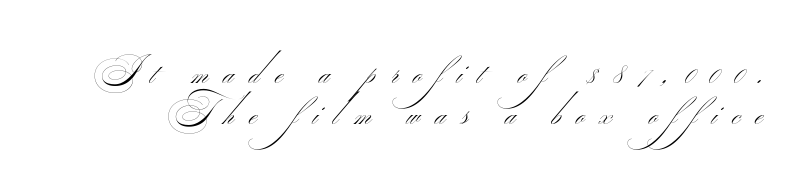
The image shows 36 px thin, wide sans-serif type; set tight line spacing (1.14x), unusually wide letter spacing (+0.42 em), not underlined; medium stroke contrast.
